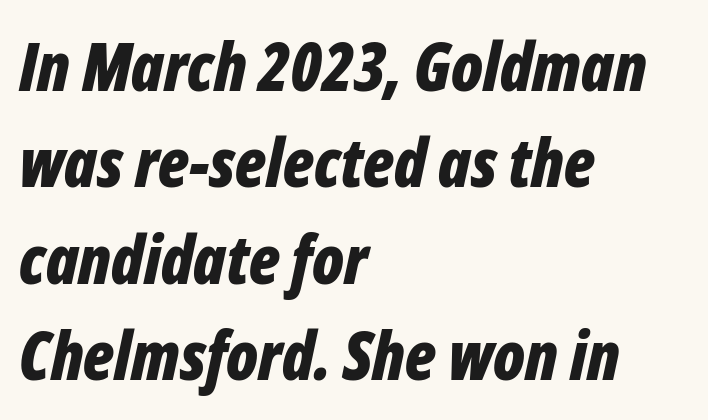
The image shows 67 px bold, condensed type, italic (leaning right); set left-aligned, normal line spacing (1.44x), normal letter spacing, not underlined; low stroke contrast and a medium x-height.
